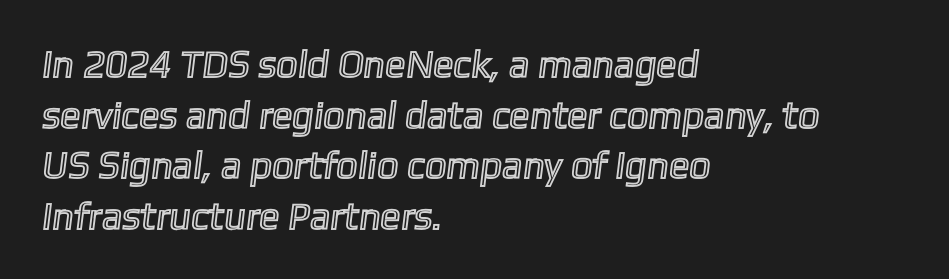
The image shows 38 px text type; set left-aligned, normal line spacing (1.33x), normal letter spacing, not underlined; a medium x-height.
